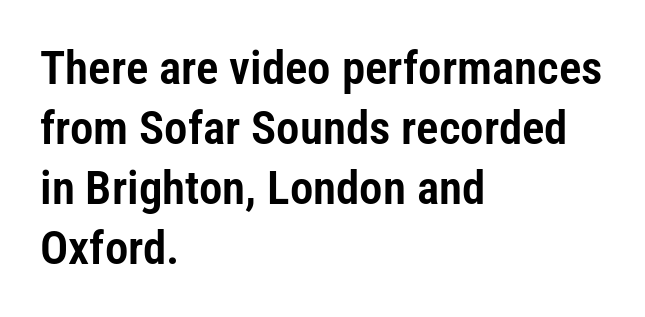
Vertical spacing — default. Spacing verdict: proportional, widths tailored to each character. Classification — sans serif. The letterforms sit shoulder to shoulder at normal distance. Posture: vertical. The lines in this sample share a left origin and differ only in where they stop.
